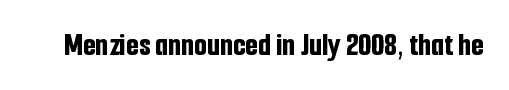
{"serif": "no", "italic": "no", "bold": "yes", "weight": "bold", "width": "condensed", "stroke_contrast": "low", "x_height": "medium", "monospaced": "no", "underline": "no", "letter_spacing": "normal", "letter_spacing_em": 0.0, "glyph_px": 33}
